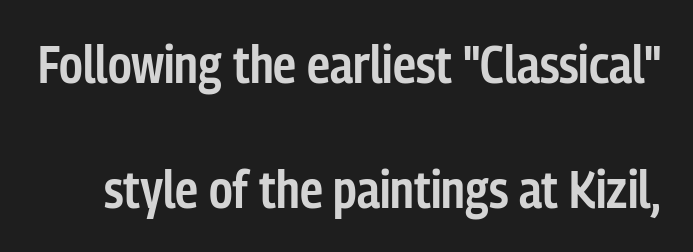
Q: Is the text bold? A: Semi-bold.
Q: Is the text italic (slanted)? A: No, it is upright.
Q: Is the typeface a serif or a sans-serif typeface? A: Sans-serif.
Q: Is the text underlined? A: No.
Q: Is the spacing between letters normal or unusually wide? A: Normal.
Q: Is the spacing between lines tight, normal or loose? A: Loose.
Q: Width (condensed, normal, or wide)? A: Condensed.
Q: Stroke contrast? A: Low.
Q: x-height? A: Medium.
Q: Monospaced? A: No.
